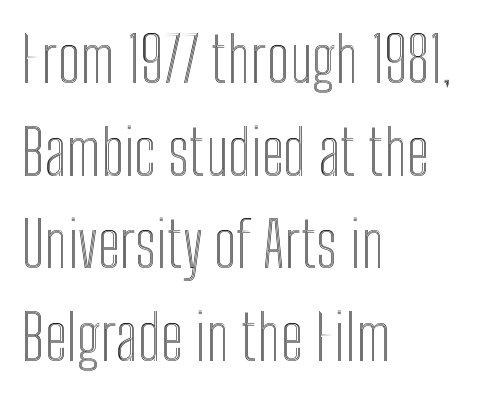
The image shows 63 px condensed type, upright; set left-aligned, normal line spacing (1.47x), normal letter spacing, not underlined; a medium x-height.
